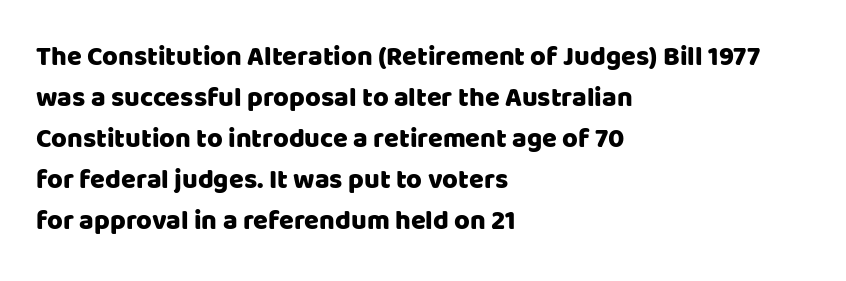
{"italic": "no", "underline": "no", "align": "left", "line_spacing": "normal", "line_spacing_ratio": 1.52, "letter_spacing": "normal", "letter_spacing_em": 0.0, "glyph_px": 27}
